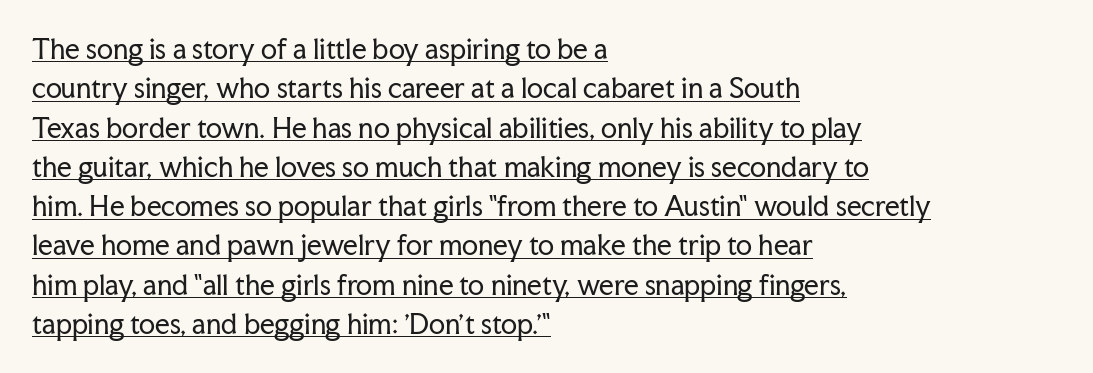
Layout note: lines flush left. The block of text has a typical density, with ordinary space between rows. In terms of letterspacing, this is plain default setting. The cut favours lightness, reaching ordinary text weight at its darkest.
